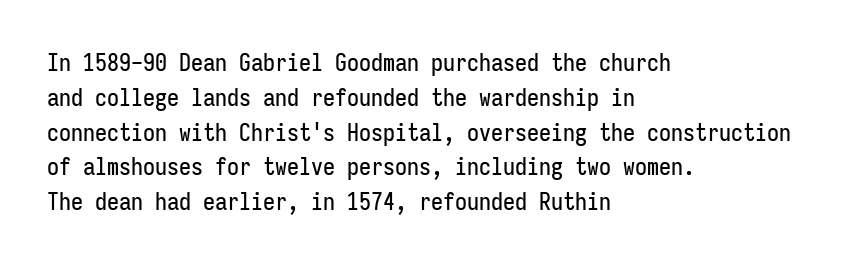
{"italic": "no", "underline": "no", "align": "left", "line_spacing": "normal", "line_spacing_ratio": 1.45, "letter_spacing": "normal", "letter_spacing_em": 0.0, "glyph_px": 24}
